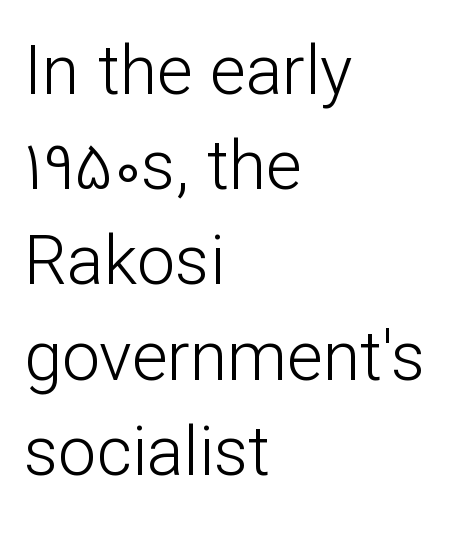
{"serif": "no", "italic": "no", "bold": "no", "weight": "light", "width": "normal", "stroke_contrast": "low", "x_height": "medium", "monospaced": "no", "underline": "no", "align": "left", "line_spacing": "normal", "line_spacing_ratio": 1.4, "letter_spacing": "normal", "letter_spacing_em": 0.0, "glyph_px": 68}
